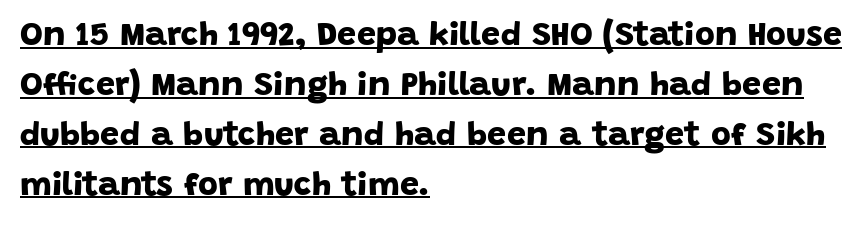
Q: Is the text bold? A: Yes.
Q: Is the typeface a serif or a sans-serif typeface? A: Sans-serif.
Q: Is the text underlined? A: Yes.
Q: How is the paragraph aligned? A: Left-aligned.
Q: Is the spacing between letters normal or unusually wide? A: Normal.
Q: Is the spacing between lines tight, normal or loose? A: Normal.
Q: Width (condensed, normal, or wide)? A: Normal.
Q: Stroke contrast? A: Low.
Q: x-height? A: Large.
Q: Monospaced? A: No.
